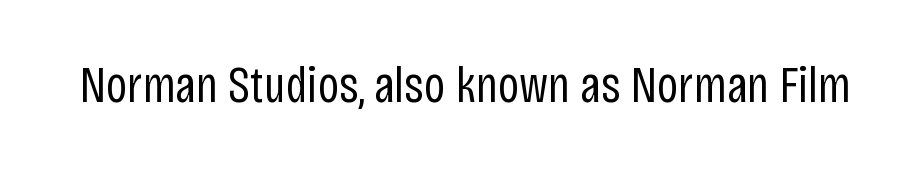
The image shows 52 px regular-weight, condensed sans-serif type, upright; set normal letter spacing, not underlined; low stroke contrast and a large x-height.
